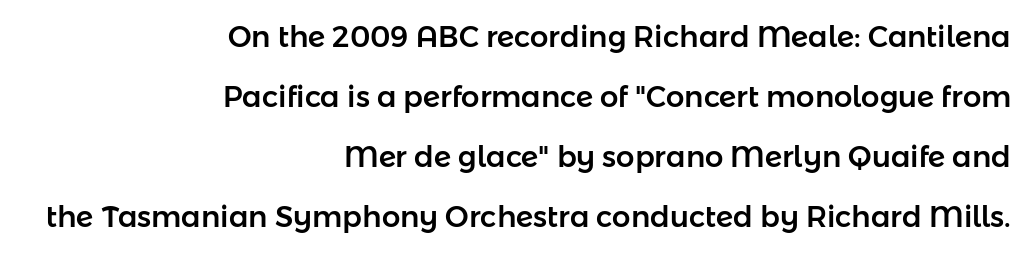
Q: Is the text italic (slanted)? A: No, it is upright.
Q: Is the typeface a serif or a sans-serif typeface? A: Sans-serif.
Q: Is the text underlined? A: No.
Q: How is the paragraph aligned? A: Right-aligned.
Q: Is the spacing between letters normal or unusually wide? A: Normal.
Q: Is the spacing between lines tight, normal or loose? A: Loose.
Q: Width (condensed, normal, or wide)? A: Normal.
Q: Stroke contrast? A: Low.
Q: x-height? A: Medium.
Q: Monospaced? A: No.
